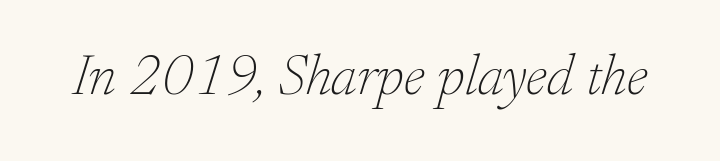
{"serif": "yes", "italic": "yes", "lean": "right", "slant_degrees": 17, "bold": "no", "weight": "thin", "width": "normal", "stroke_contrast": "low", "x_height": "small", "monospaced": "no", "underline": "no", "letter_spacing": "normal", "letter_spacing_em": 0.0, "glyph_px": 58}
